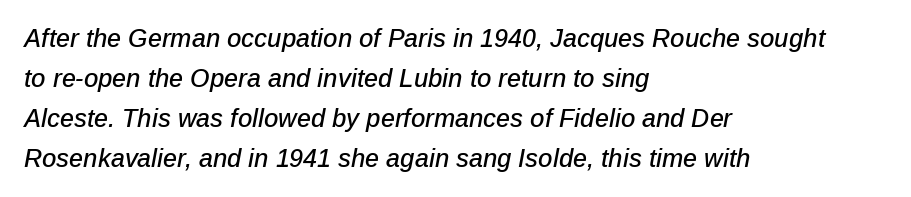
Every row of glyphs begins at an identical x-position on the left. When letters slant like this, we call the style italic. Each word holds together tightly as a unit, with standard inter-letter gaps. Lines of text with bare space underneath.
